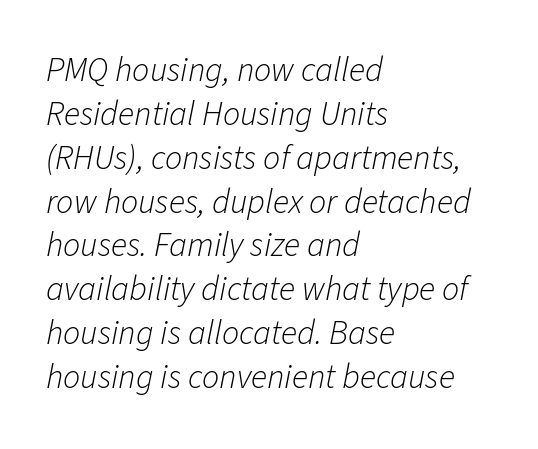
{"italic": "yes", "lean": "right", "slant_degrees": 11, "bold": "no", "weight": "light", "width": "normal", "stroke_contrast": "low", "x_height": "medium", "monospaced": "no", "underline": "no", "align": "left", "line_spacing": "normal", "line_spacing_ratio": 1.29, "letter_spacing": "normal", "letter_spacing_em": 0.0, "glyph_px": 34}
